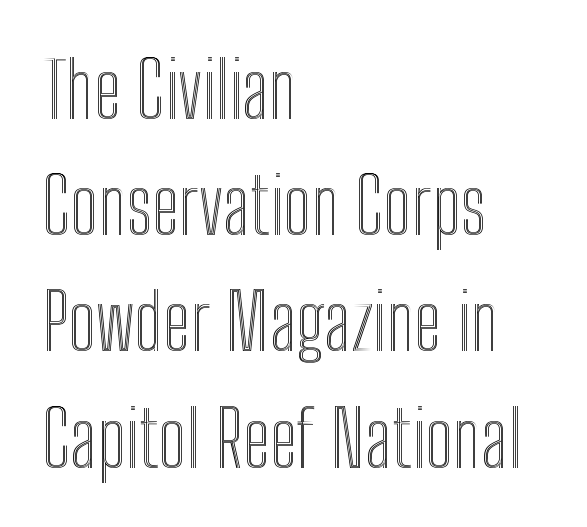
{"italic": "no", "width": "condensed", "x_height": "medium", "monospaced": "no", "underline": "no", "align": "left", "line_spacing": "normal", "line_spacing_ratio": 1.49, "letter_spacing": "normal", "letter_spacing_em": 0.0, "glyph_px": 78}
